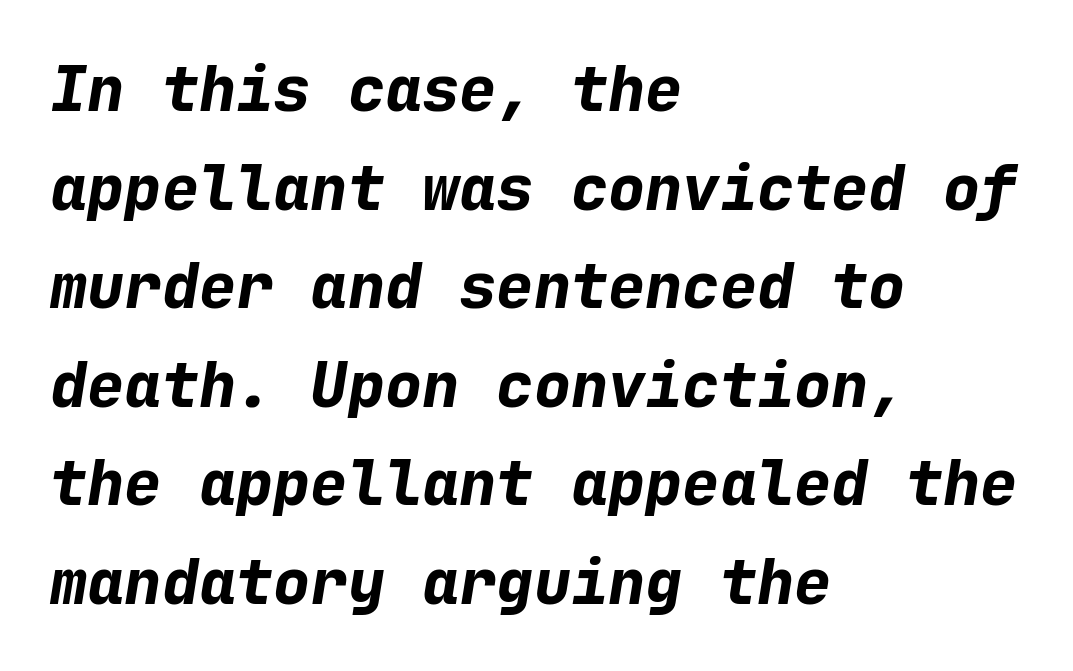
Compared with ordinary roman type, these characters are visibly tilted. Think of a typewriter: that constant character pitch is what you see here. Heft: maximum for text — a bold. The string is rendered with underlining switched off. There is no visible air inserted between adjacent glyphs. Line spacing here is normal.
